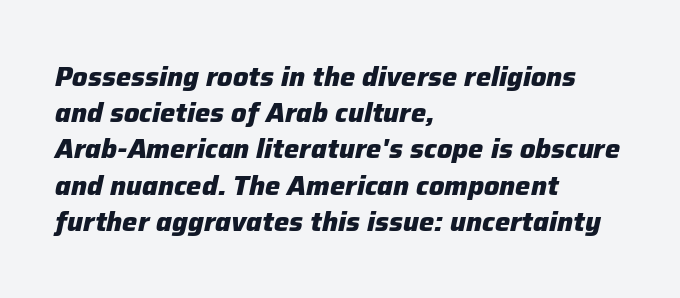
The glyphs have the mass of a bold cut. Vertically, the passage feels balanced, rows spaced as you'd expect. The specimen omits any rule beneath the text block's lines. The passage is arranged the way most books set body copy — flush left.
